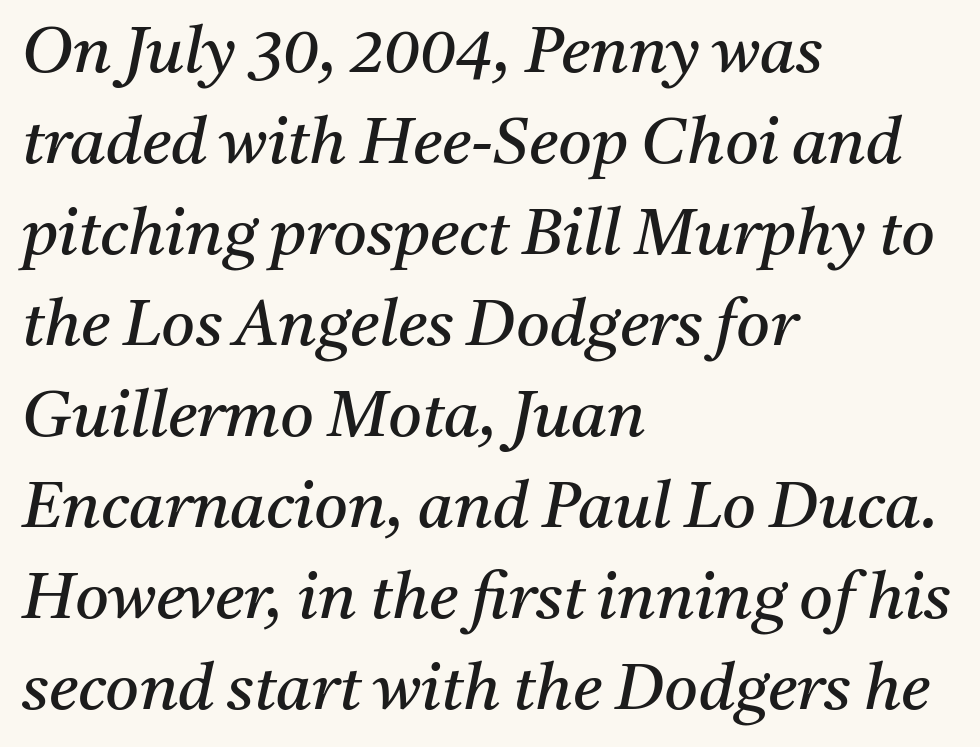
What stands out about the letter spacing? Nothing — it is the standard amount. You could not count columns in this text — the font is proportionally spaced. The letters carry serifs — small finishing strokes at the ends of their stems. Leading: standard. Caption: multi-line text, flush left, ragged right. The strip under each line holds only bare page.
